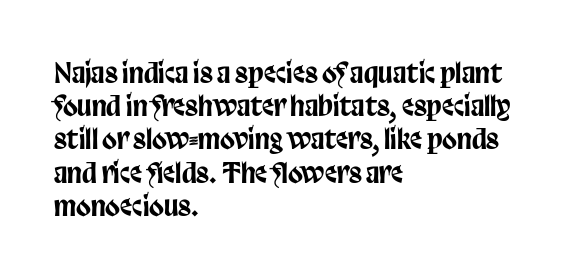
Q: Is the text italic (slanted)? A: No, it is upright.
Q: Is the text underlined? A: No.
Q: How is the paragraph aligned? A: Left-aligned.
Q: Is the spacing between letters normal or unusually wide? A: Normal.
